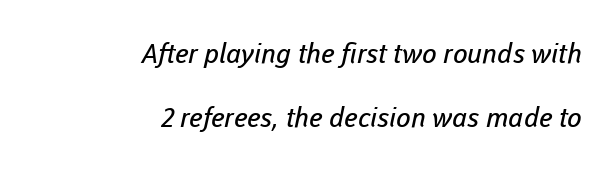
{"bold": "no", "underline": "no", "align": "right", "line_spacing": "loose", "line_spacing_ratio": 2.37, "letter_spacing": "normal", "letter_spacing_em": 0.0, "glyph_px": 27}
